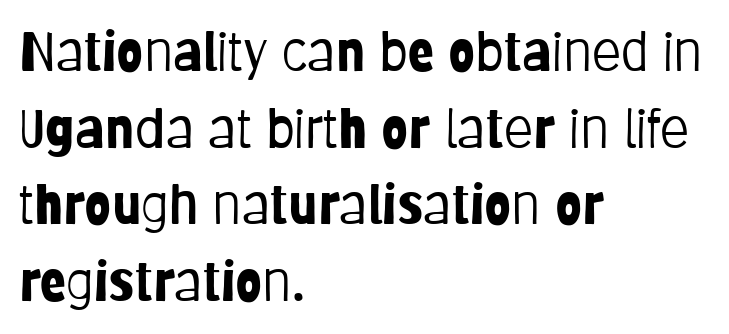
{"serif": "no", "italic": "no", "bold": "no", "weight": "light", "width": "condensed", "stroke_contrast": "low", "x_height": "large", "monospaced": "no", "underline": "no", "align": "left", "line_spacing": "normal", "line_spacing_ratio": 1.42, "letter_spacing": "normal", "letter_spacing_em": 0.0, "glyph_px": 54}
